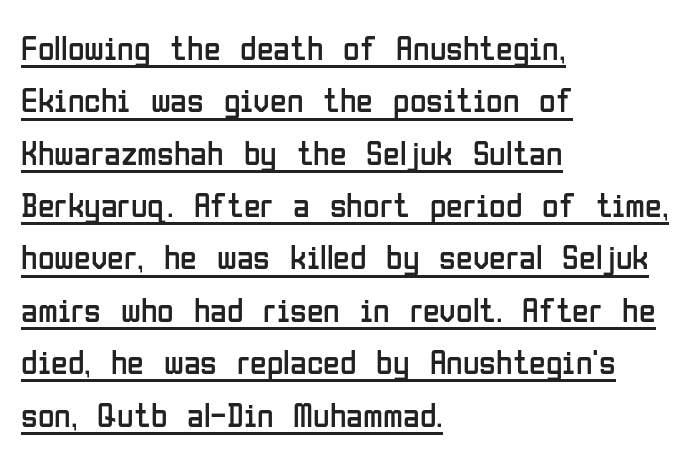
The image shows 34 px regular-weight, condensed sans-serif type, upright; set left-aligned, normal line spacing (1.54x), normal letter spacing, underlined; low stroke contrast and a medium x-height.
